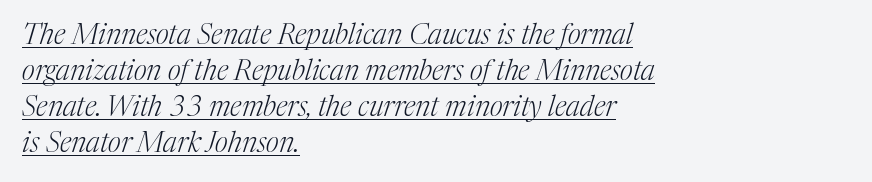
{"serif": "yes", "italic": "yes", "lean": "right", "slant_degrees": 17, "bold": "no", "weight": "light", "width": "normal", "stroke_contrast": "medium", "x_height": "medium", "monospaced": "no", "underline": "yes", "align": "left", "line_spacing": "normal", "line_spacing_ratio": 1.29, "letter_spacing": "normal", "letter_spacing_em": 0.0, "glyph_px": 28}
